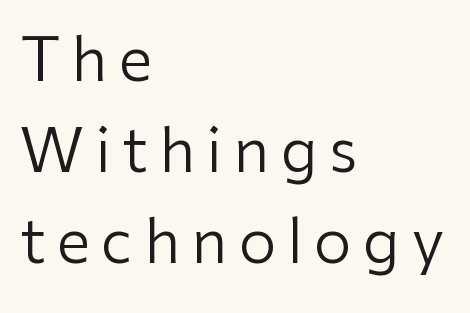
{"serif": "no", "italic": "no", "bold": "no", "weight": "regular", "width": "normal", "stroke_contrast": "low", "x_height": "medium", "monospaced": "no", "underline": "no", "align": "left", "line_spacing": "normal", "line_spacing_ratio": 1.52, "glyph_px": 60}
